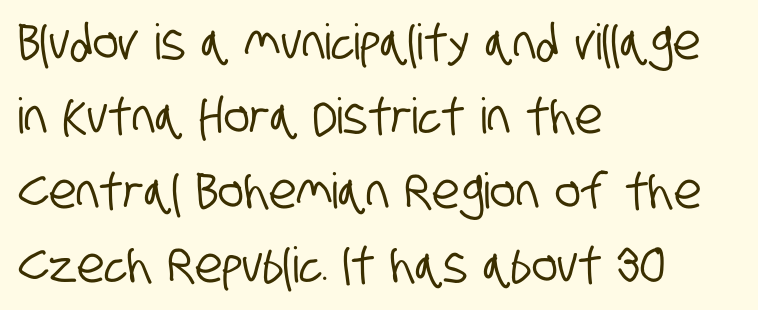
The image shows 49 px condensed sans-serif type; set left-aligned, normal line spacing (1.52x), normal letter spacing, not underlined; low stroke contrast and a large x-height.
